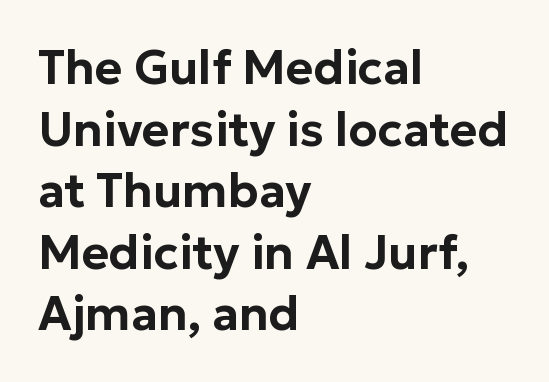
The image shows 47 px sans-serif type, upright; set left-aligned, normal line spacing (1.31x), normal letter spacing, not underlined; low stroke contrast and a medium x-height.
